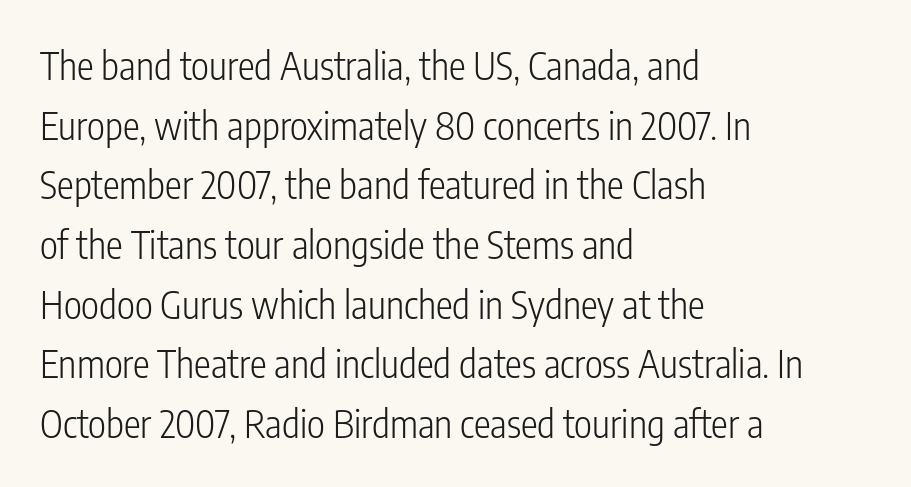
The image shows 38 px light, condensed sans-serif type, upright; set left-aligned, normal line spacing (1.57x), normal letter spacing, not underlined; low stroke contrast and a medium x-height.
